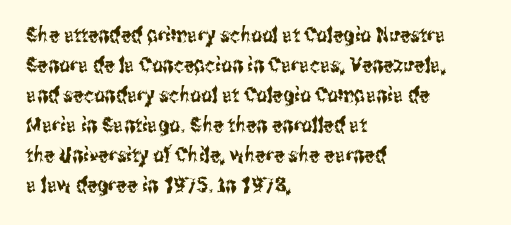
The image shows 21 px text type, upright; set left-aligned, normal line spacing (1.43x), normal letter spacing, not underlined.
